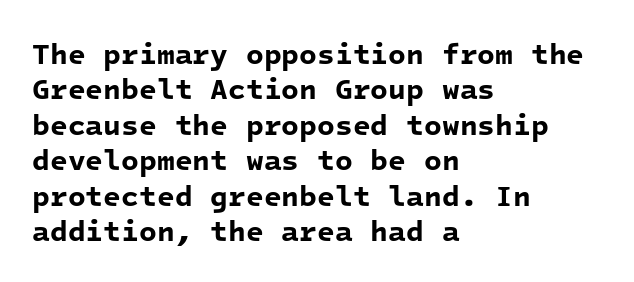
All the whitespace from short lines collects on the right. Decoration check: the copy has no underline. Tracking value appears to be zero — textbook default spacing. Unlike a traditional serif, this face leaves its strokes unadorned. The strokes are fattened all the way to bold. These lines are rendered in a fixed-pitch font.
